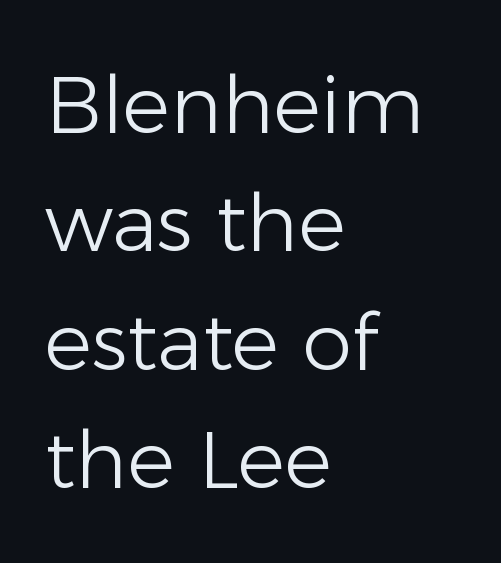
Q: Is the text bold? A: No.
Q: Is the text italic (slanted)? A: No, it is upright.
Q: Is the typeface a serif or a sans-serif typeface? A: Sans-serif.
Q: Is the text underlined? A: No.
Q: How is the paragraph aligned? A: Left-aligned.
Q: Is the spacing between letters normal or unusually wide? A: Normal.
Q: Is the spacing between lines tight, normal or loose? A: Normal.
Q: Width (condensed, normal, or wide)? A: Normal.
Q: Stroke contrast? A: Low.
Q: x-height? A: Medium.
Q: Monospaced? A: No.
